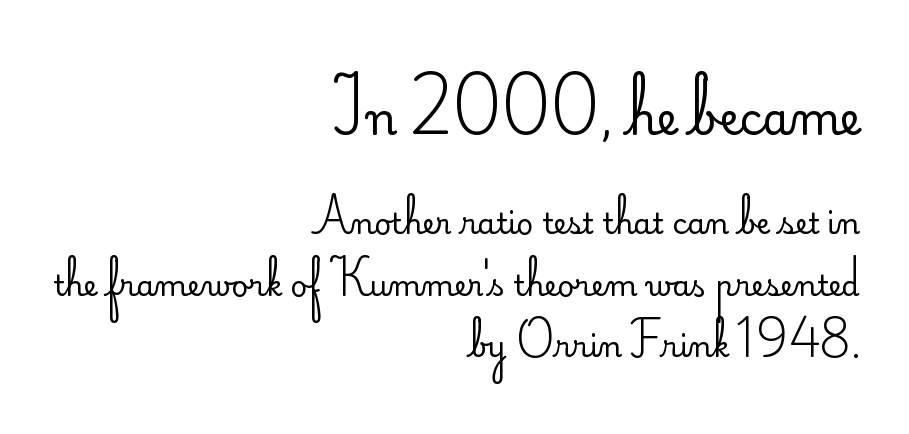
Caption: multi-line text, flush right, ragged left. Character widths vary here, with narrow letters taking less room than wide ones. Clear beneath every line of the passage. The typeface chosen for these lines omits serifs. Do the letters lean? They stand straight.
